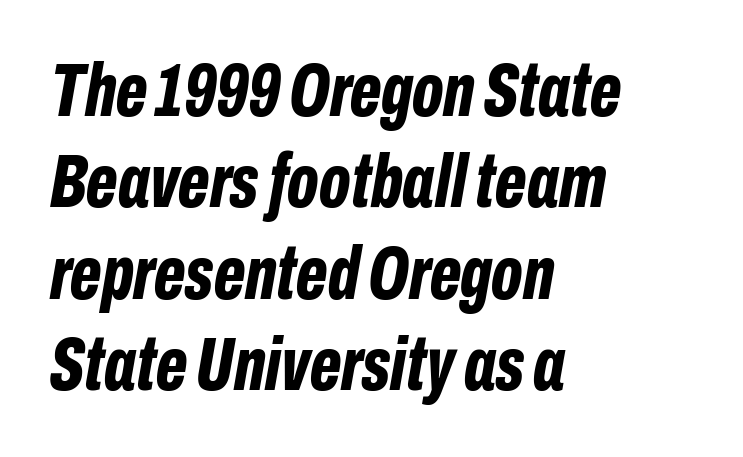
The image shows 75 px bold, condensed type, italic (leaning right); set left-aligned, line spacing 1.22x, normal letter spacing, not underlined; low stroke contrast and a medium x-height.
